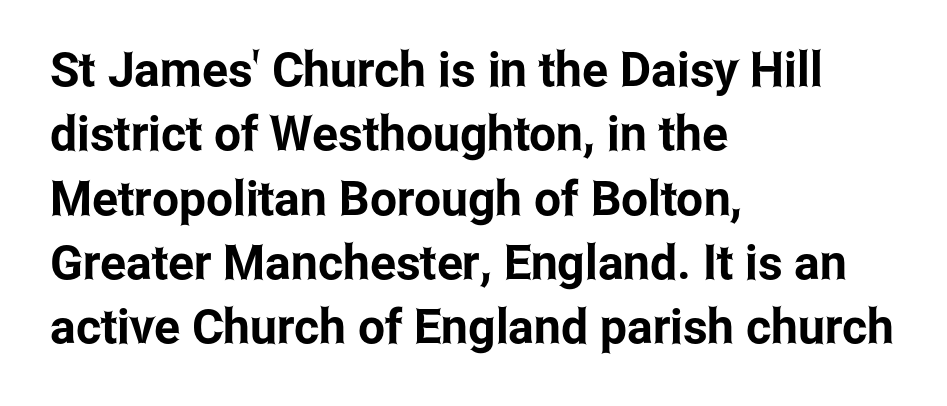
{"serif": "no", "italic": "no", "width": "condensed", "stroke_contrast": "low", "x_height": "medium", "monospaced": "no", "underline": "no", "align": "left", "line_spacing": "normal", "line_spacing_ratio": 1.34, "letter_spacing": "normal", "letter_spacing_em": 0.0, "glyph_px": 48}
